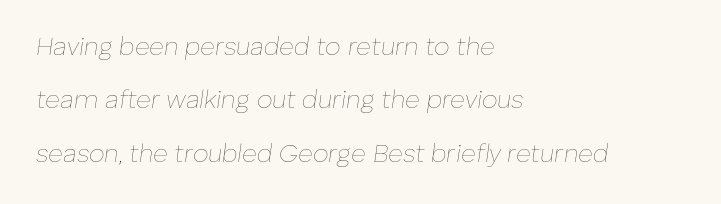
Q: Is the text bold? A: No.
Q: Is the text italic (slanted)? A: Yes, it leans right by about 8 degrees.
Q: Is the text underlined? A: No.
Q: How is the paragraph aligned? A: Left-aligned.
Q: Is the spacing between letters normal or unusually wide? A: Normal.
Q: Is the spacing between lines tight, normal or loose? A: Loose.
